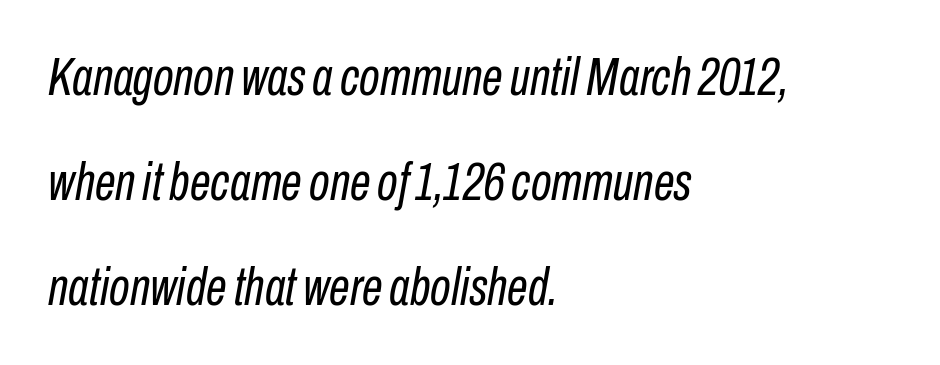
The image shows 53 px regular-weight, condensed type, italic (leaning right); set left-aligned, loose line spacing (1.98x), normal letter spacing, not underlined; low stroke contrast and a medium x-height.
